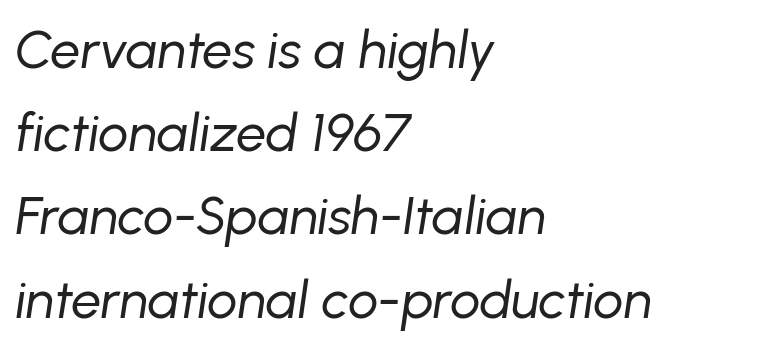
{"italic": "yes", "lean": "right", "slant_degrees": 8, "bold": "no", "weight": "regular", "width": "normal", "stroke_contrast": "low", "x_height": "medium", "monospaced": "no", "underline": "no", "align": "left", "line_spacing": "normal", "line_spacing_ratio": 1.57, "letter_spacing": "normal", "letter_spacing_em": 0.0, "glyph_px": 53}
